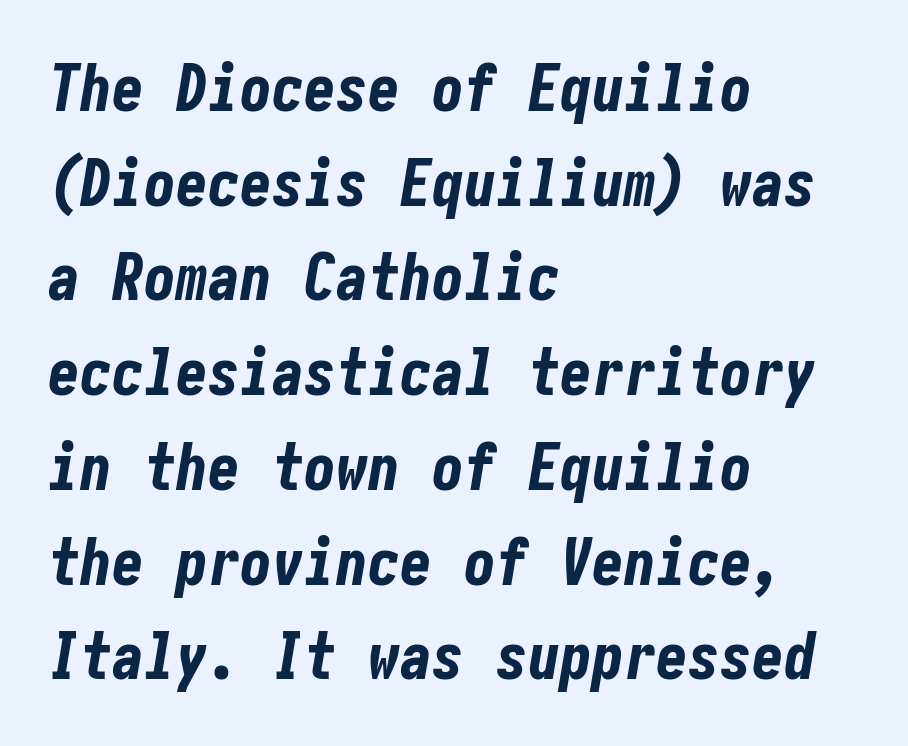
{"italic": "yes", "lean": "right", "slant_degrees": 10, "bold": "yes", "weight": "bold", "width": "condensed", "stroke_contrast": "low", "x_height": "medium", "underline": "no", "align": "left", "line_spacing": "normal", "line_spacing_ratio": 1.48, "letter_spacing": "normal", "letter_spacing_em": 0.0, "glyph_px": 64}
